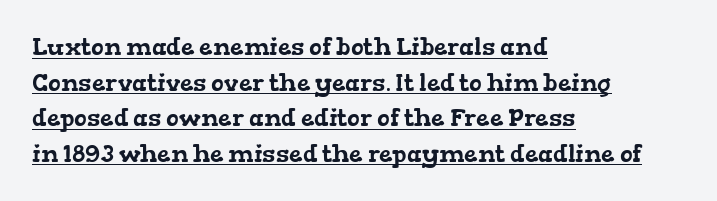
The image shows 24 px text type; set left-aligned, normal line spacing (1.48x), normal letter spacing, underlined.
